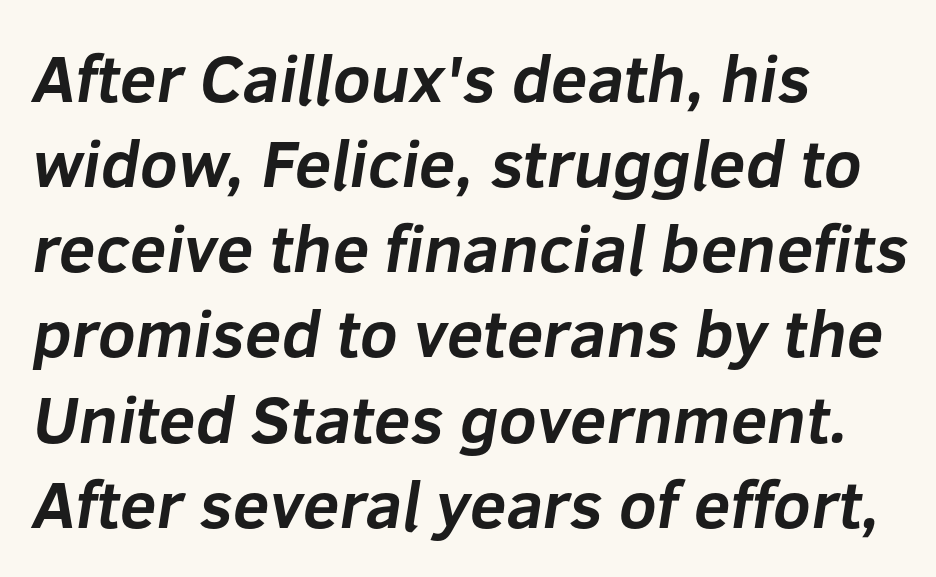
Q: Is the text bold? A: Yes.
Q: Is the typeface a serif or a sans-serif typeface? A: Sans-serif.
Q: Is the text underlined? A: No.
Q: How is the paragraph aligned? A: Left-aligned.
Q: Is the spacing between letters normal or unusually wide? A: Normal.
Q: Is the spacing between lines tight, normal or loose? A: Normal.
Q: Width (condensed, normal, or wide)? A: Normal.
Q: Stroke contrast? A: Low.
Q: x-height? A: Medium.
Q: Monospaced? A: No.
